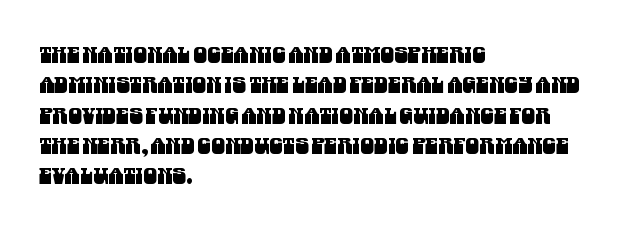
Anything drawn beneath the words? Only blank space. Inter-character spacing is left at the font's built-in metrics. Compared with a centered layout, this one pins lines to the left instead. Does the leading feel generous? No, just average.
